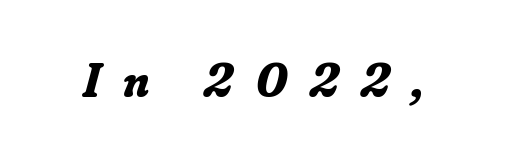
The typography opts for an oblique posture over an upright one. A typesetter would call this heavily tracked-out type. Bare-footed words on every line. Every letter is thick-stroked: bold, no question. The face used here is seriffed, in the tradition of book romans. Proportional: the letters do not fall into vertical columns.
